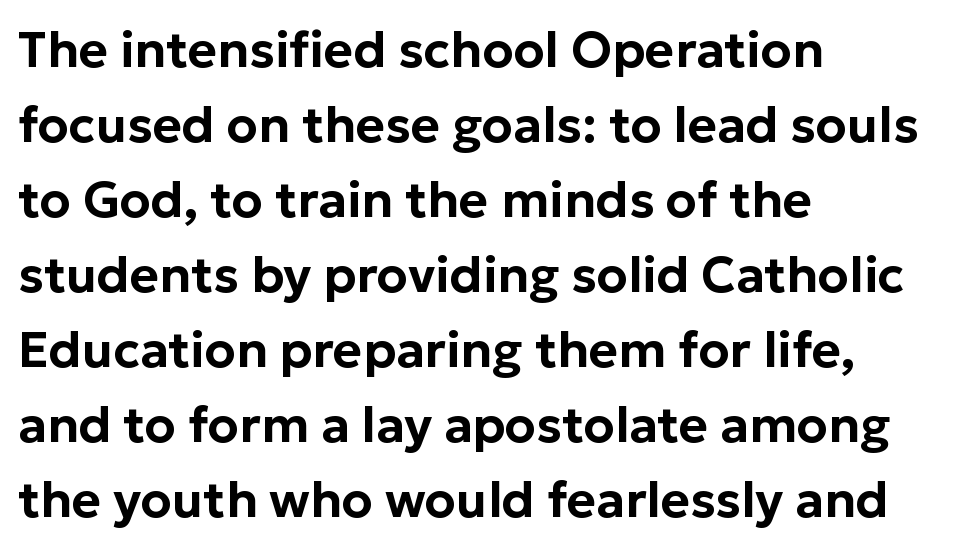
The image shows 50 px sans-serif type, upright; set left-aligned, normal line spacing (1.5x), normal letter spacing, not underlined; low stroke contrast and a medium x-height.
